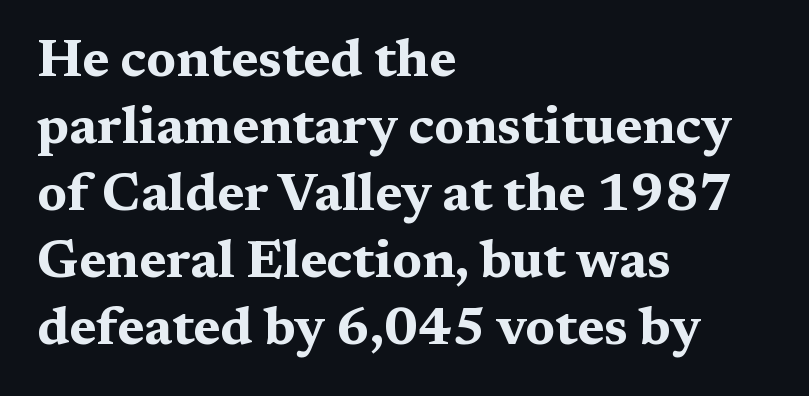
The image shows 52 px bold, wide serif type, upright; set left-aligned, normal line spacing (1.29x), normal letter spacing, not underlined; medium stroke contrast and a medium x-height.
